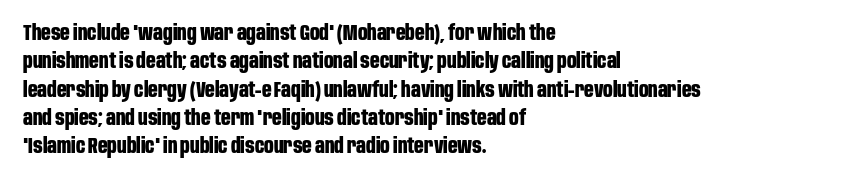
The image shows 21 px bold type, upright; set left-aligned, normal line spacing (1.35x), normal letter spacing, not underlined.
